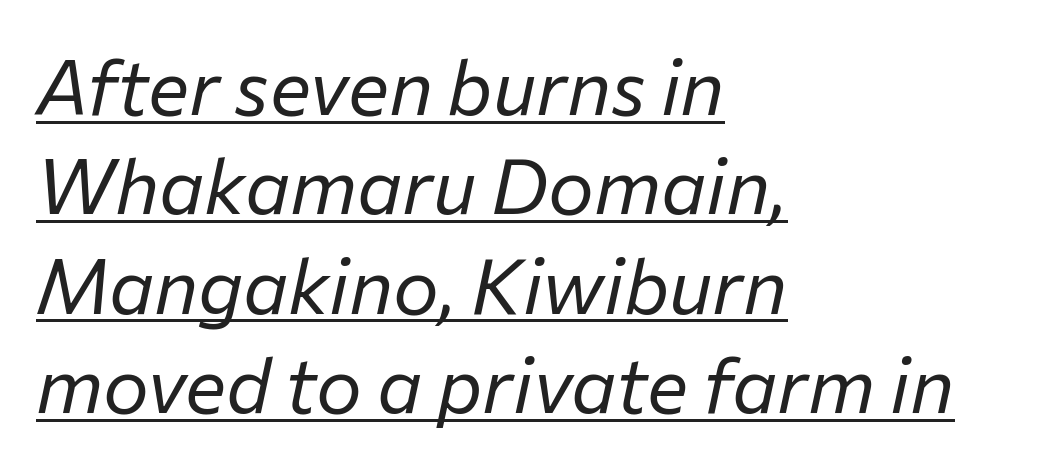
{"italic": "yes", "lean": "right", "slant_degrees": 12, "bold": "no", "weight": "regular", "width": "normal", "stroke_contrast": "low", "x_height": "medium", "monospaced": "no", "underline": "yes", "align": "left", "line_spacing": "normal", "line_spacing_ratio": 1.29, "letter_spacing": "normal", "letter_spacing_em": 0.0, "glyph_px": 77}
